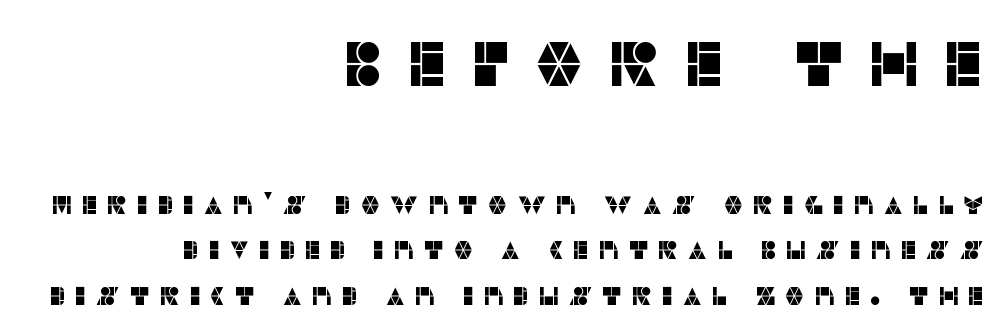
{"serif": "no", "italic": "no", "width": "normal", "stroke_contrast": "low", "x_height": "large", "monospaced": "no", "underline": "no", "align": "right", "line_spacing_ratio": 1.83, "letter_spacing": "wide", "letter_spacing_em": 0.35, "larger_block": "first", "size_ratio": 2.52, "glyph_px": 63}
